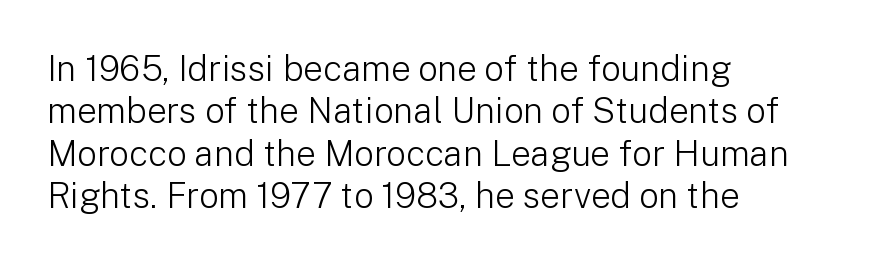
Each letter keeps its own natural width here, so spacing adapts to shape. Horizontal alignment here is leftward, the default for most running prose. The passage shown is typeset with a sans-serif family. No letter is thick-stroked: the sample isn't bold. The specimen reads as upright at a glance. Descenders hang freely into open space.
